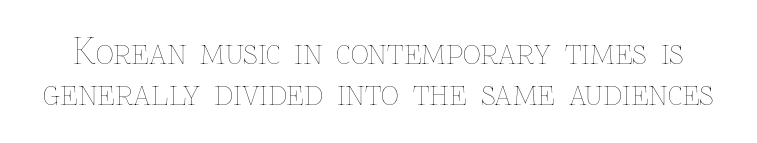
Q: Is the text bold? A: No.
Q: Is the text italic (slanted)? A: No, it is upright.
Q: Is the text underlined? A: No.
Q: Is the spacing between letters normal or unusually wide? A: Normal.
Q: Width (condensed, normal, or wide)? A: Normal.
Q: Stroke contrast? A: Low.
Q: x-height? A: Medium.
Q: Monospaced? A: No.
